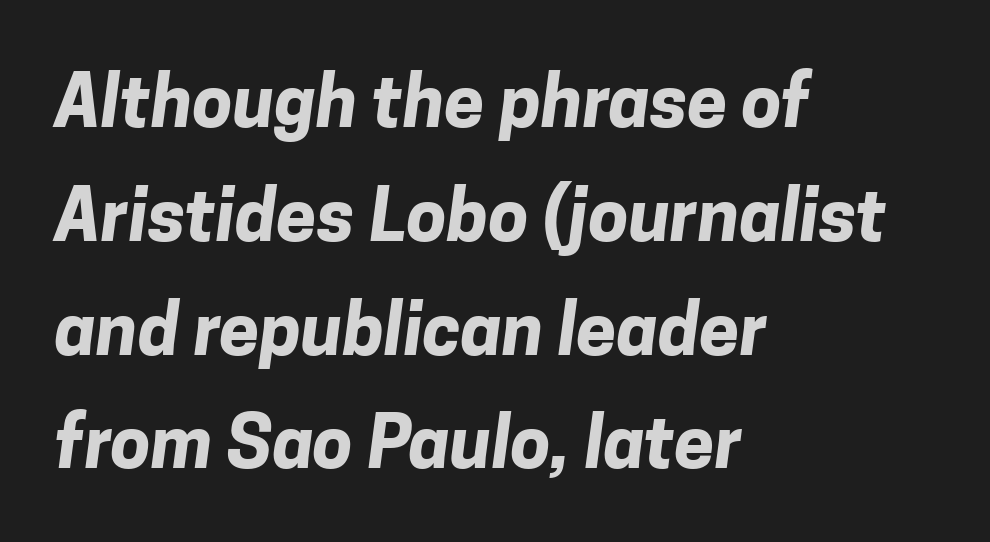
Evenly set lines give the paragraph a standard silhouette. Is this a sans? Yes — the strokes have no serifs. A typesetter would call this proportional, since set widths differ per character. Horizontally, the lines are justified to the leading edge only. The strokes are fattened all the way to bold.
